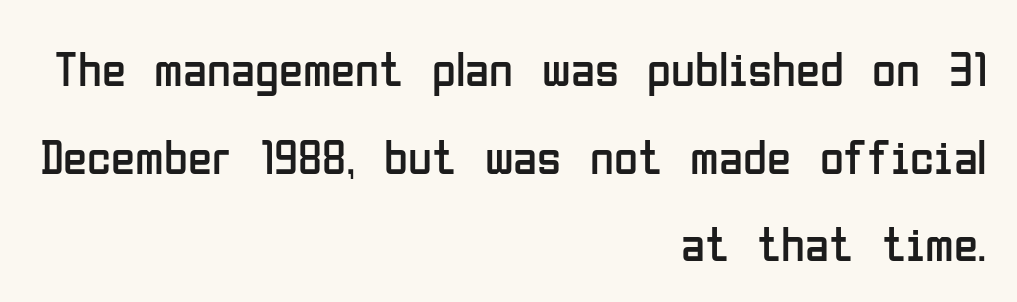
{"serif": "no", "italic": "no", "bold": "no", "weight": "regular", "width": "condensed", "stroke_contrast": "low", "x_height": "medium", "monospaced": "no", "underline": "no", "align": "right", "line_spacing_ratio": 1.79, "letter_spacing": "normal", "letter_spacing_em": 0.0, "glyph_px": 49}
